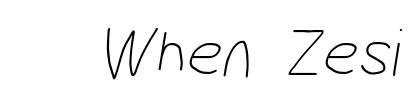
The image shows 70 px thin, condensed sans-serif type; set normal letter spacing, not underlined; low stroke contrast and a medium x-height.
